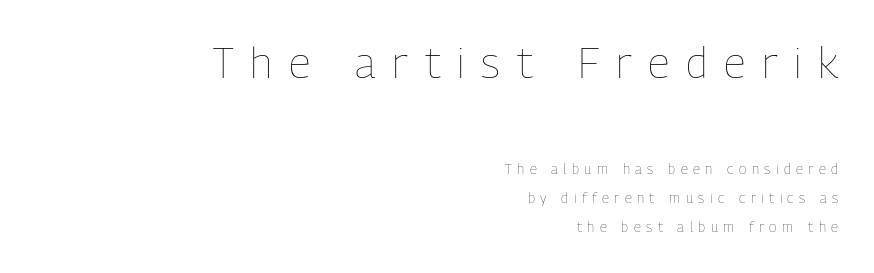
Type size steps down from the first block to the second. Rendered with straight, roman letterforms. One glance says open: line gaps are wider than usual. Does the copy run flush right? Yes — the right margin is perfectly even. Weight class: somewhere from thin through regular.
